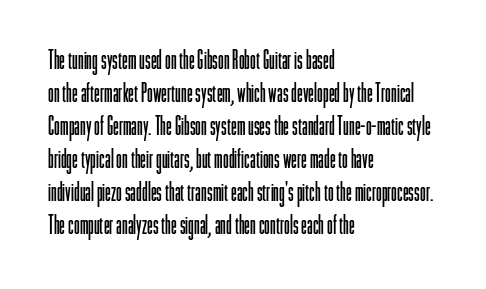
Q: Is the text bold? A: No.
Q: Is the text italic (slanted)? A: No, it is upright.
Q: Is the text underlined? A: No.
Q: How is the paragraph aligned? A: Left-aligned.
Q: Is the spacing between letters normal or unusually wide? A: Normal.
Q: Is the spacing between lines tight, normal or loose? A: Normal.
